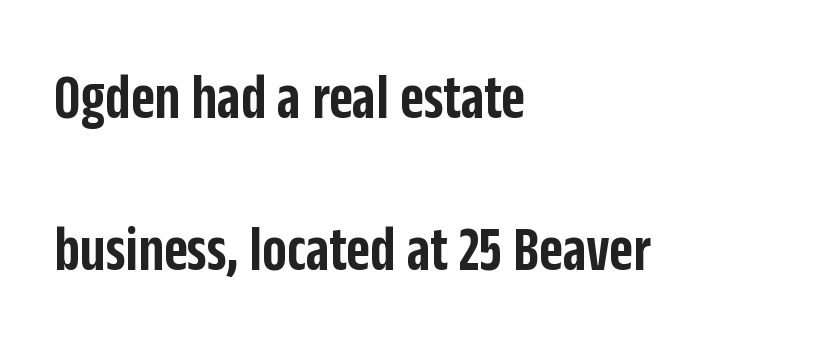
The image shows 65 px semibold, condensed sans-serif type, upright; set left-aligned, loose line spacing (2.34x), normal letter spacing, not underlined; low stroke contrast and a large x-height.
